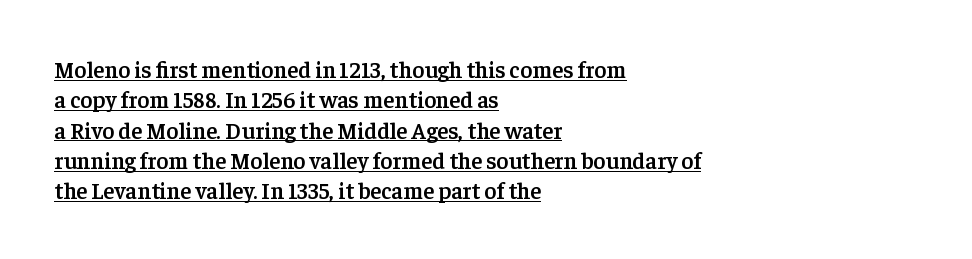
Q: Is the text bold? A: Semi-bold.
Q: Is the text italic (slanted)? A: No, it is upright.
Q: Is the text underlined? A: Yes.
Q: How is the paragraph aligned? A: Left-aligned.
Q: Is the spacing between letters normal or unusually wide? A: Normal.
Q: Is the spacing between lines tight, normal or loose? A: Normal.
